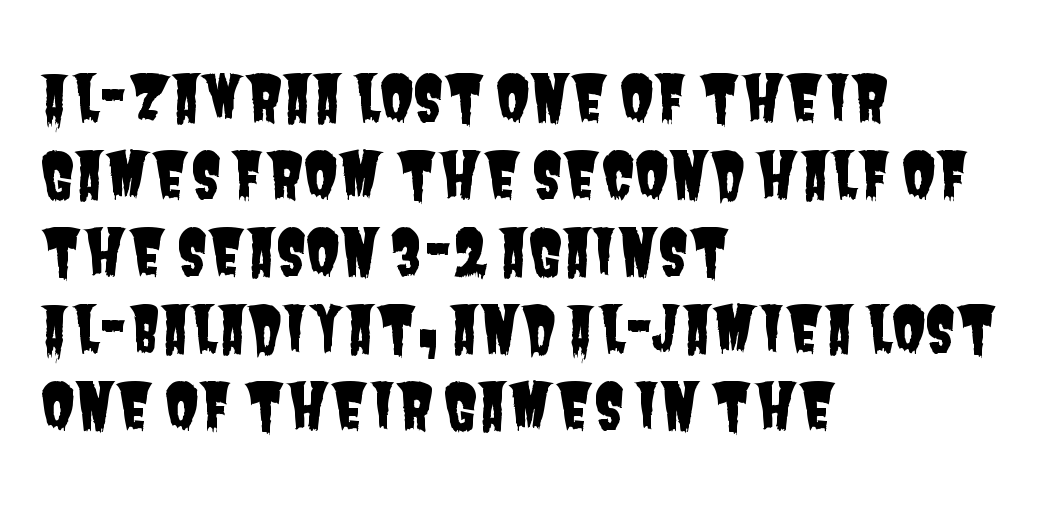
The image shows 62 px condensed sans-serif type; set left-aligned, line spacing 1.24x, normal letter spacing, not underlined; low stroke contrast and a large x-height.
